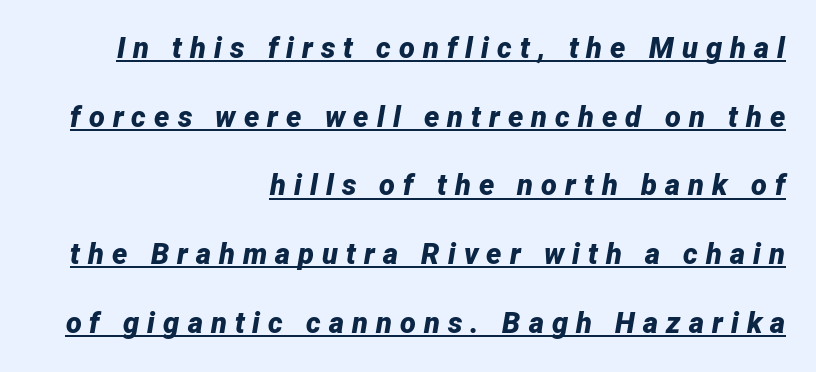
Q: Is the text bold? A: Yes.
Q: Is the text italic (slanted)? A: Yes, it leans right by about 12 degrees.
Q: Is the text underlined? A: Yes.
Q: How is the paragraph aligned? A: Right-aligned.
Q: Is the spacing between letters normal or unusually wide? A: Unusually wide.
Q: Is the spacing between lines tight, normal or loose? A: Loose.
Q: Width (condensed, normal, or wide)? A: Normal.
Q: Stroke contrast? A: Low.
Q: x-height? A: Medium.
Q: Monospaced? A: No.
